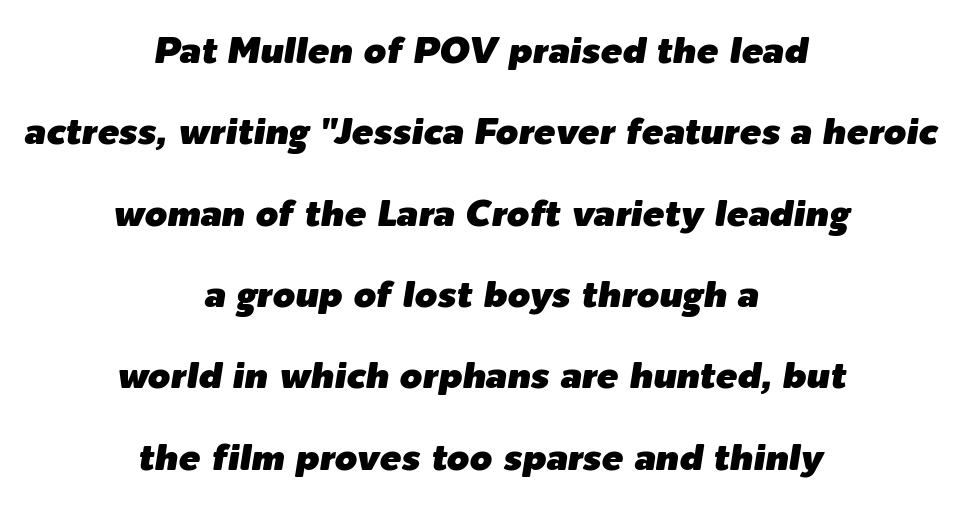
Q: Is the text italic (slanted)? A: Yes, it leans right by about 9 degrees.
Q: Is the text underlined? A: No.
Q: How is the paragraph aligned? A: Centered.
Q: Is the spacing between letters normal or unusually wide? A: Normal.
Q: Is the spacing between lines tight, normal or loose? A: Loose.
Q: Width (condensed, normal, or wide)? A: Normal.
Q: Stroke contrast? A: Low.
Q: x-height? A: Medium.
Q: Monospaced? A: No.
